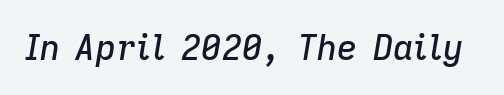
Q: Is the text italic (slanted)? A: Yes, it leans right by about 9 degrees.
Q: Is the text underlined? A: No.
Q: Is the spacing between letters normal or unusually wide? A: Normal.
Q: Width (condensed, normal, or wide)? A: Normal.
Q: Stroke contrast? A: Low.
Q: x-height? A: Medium.
Q: Monospaced? A: No.
